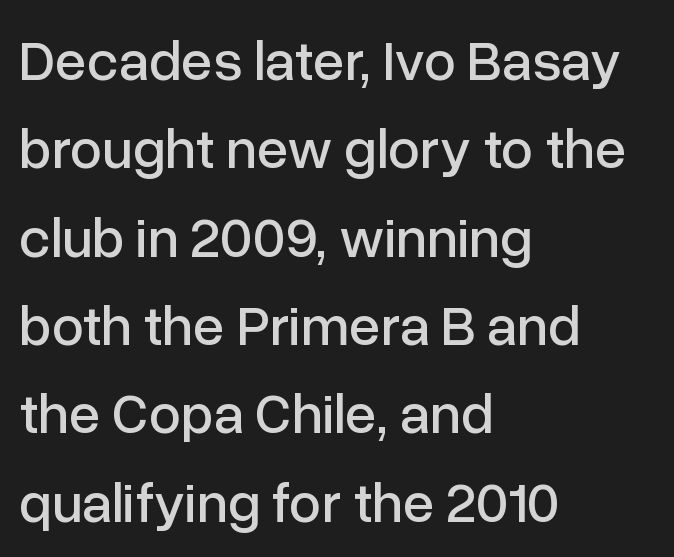
The image shows 57 px sans-serif type, upright; set left-aligned, normal line spacing (1.55x), normal letter spacing, not underlined; low stroke contrast and a medium x-height.
